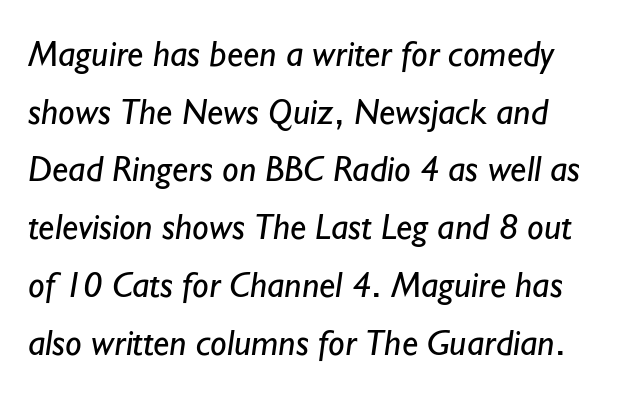
{"serif": "no", "bold": "no", "weight": "regular", "width": "normal", "stroke_contrast": "low", "x_height": "small", "monospaced": "no", "underline": "no", "line_spacing": "normal", "line_spacing_ratio": 1.56, "letter_spacing": "normal", "letter_spacing_em": 0.0, "glyph_px": 37}
